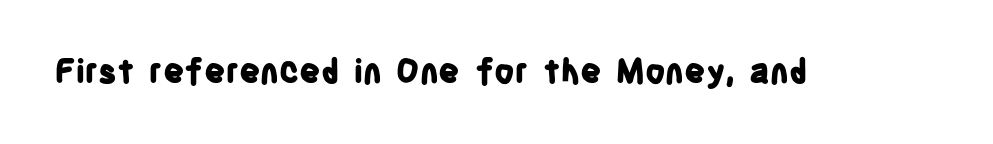
Q: Is the text bold? A: Yes.
Q: Is the text italic (slanted)? A: No, it is upright.
Q: Is the typeface a serif or a sans-serif typeface? A: Sans-serif.
Q: Is the text underlined? A: No.
Q: Is the spacing between letters normal or unusually wide? A: Normal.
Q: Width (condensed, normal, or wide)? A: Condensed.
Q: Stroke contrast? A: Low.
Q: x-height? A: Large.
Q: Monospaced? A: No.
